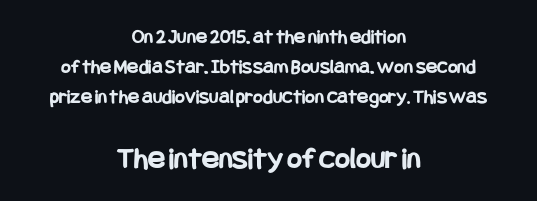
Q: Is the text bold? A: Yes.
Q: Is the text italic (slanted)? A: No, it is upright.
Q: Is the typeface a serif or a sans-serif typeface? A: Sans-serif.
Q: Is the text underlined? A: No.
Q: How is the paragraph aligned? A: Centered.
Q: Is the spacing between letters normal or unusually wide? A: Normal.
Q: Is the spacing between lines tight, normal or loose? A: Normal.
Q: Which block of text is set in a larger size, the first (top) or the second (bottom)? A: The second (bottom) one.
Q: Width (condensed, normal, or wide)? A: Condensed.
Q: Stroke contrast? A: Low.
Q: x-height? A: Large.
